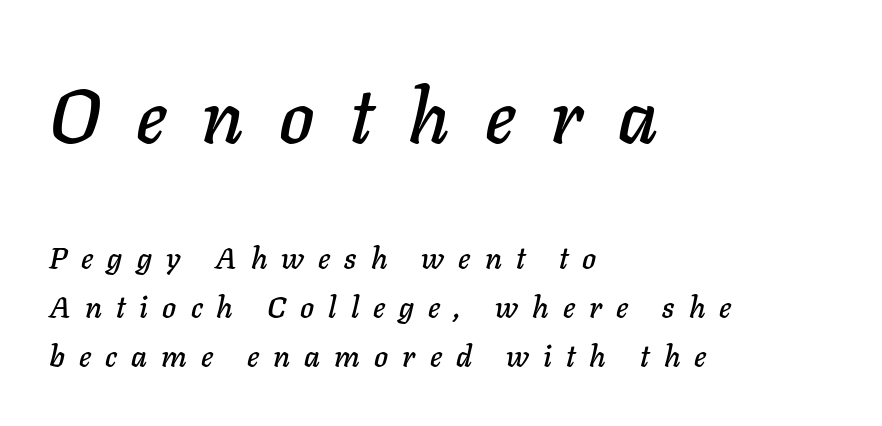
Proportional: the letters do not fall into vertical columns. Check the space under the baseline: it is left empty. The composition opens big and finishes small. Horizontally, the lines are justified to the leading edge only. If you measured baseline to baseline, you'd find a middling distance. This sample uses an oblique cut, with every glyph tilted off the vertical.
